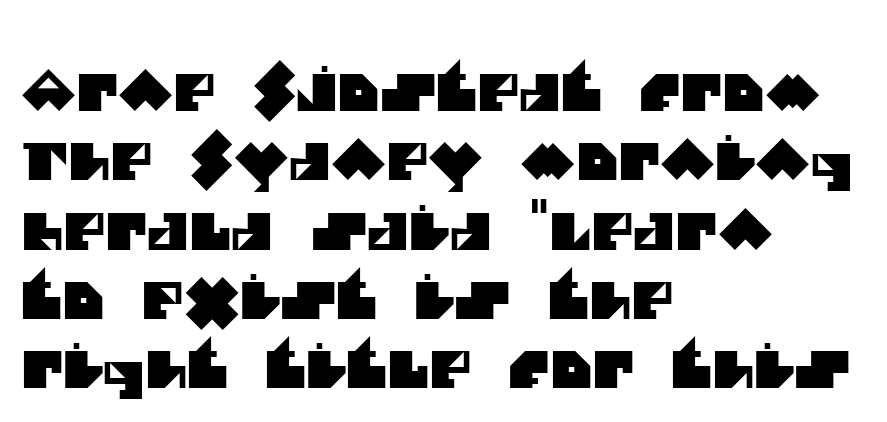
Q: Is the typeface a serif or a sans-serif typeface? A: Sans-serif.
Q: Is the text underlined? A: No.
Q: How is the paragraph aligned? A: Left-aligned.
Q: Is the spacing between letters normal or unusually wide? A: Normal.
Q: Is the spacing between lines tight, normal or loose? A: Normal.
Q: Width (condensed, normal, or wide)? A: Normal.
Q: Stroke contrast? A: Medium.
Q: x-height? A: Large.
Q: Monospaced? A: No.
